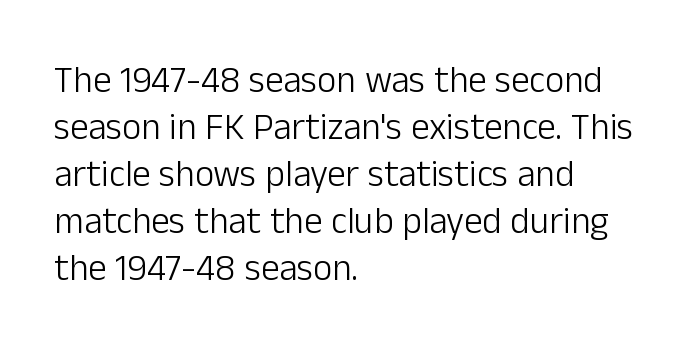
The image shows 37 px light sans-serif type, upright; set left-aligned, normal line spacing (1.27x), normal letter spacing, not underlined; low stroke contrast and a medium x-height.
